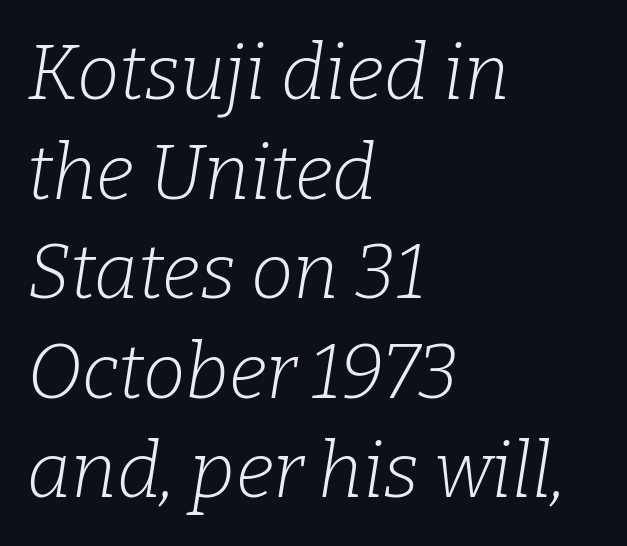
You can tell it's italic because the verticals aren't actually vertical. The type is set solid horizontally, with unmodified tracking. The line-height multiplier appears to be the usual default. The font family rendered here belongs to the serif group.
